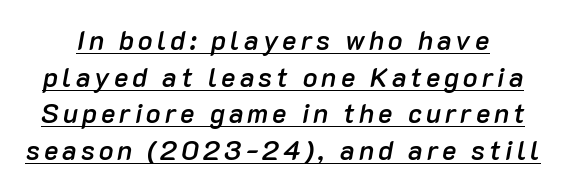
Q: Is the text bold? A: Semi-bold.
Q: Is the text italic (slanted)? A: Yes, it leans right by about 10 degrees.
Q: Is the text underlined? A: Yes.
Q: Is the spacing between lines tight, normal or loose? A: Normal.
